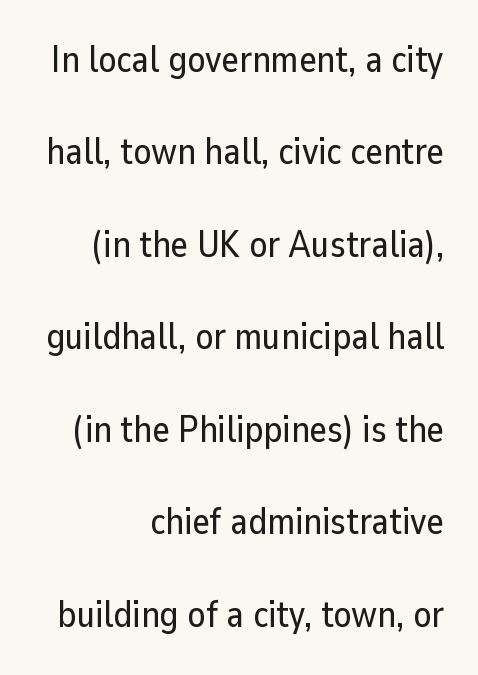
Posture: upright roman. Does the leading feel generous? Absolutely, it's lavish. Any mark beneath the type? The region is blank. Horizontal alignment here is rightward, an uncommon choice for prose. Looks like regular typesetting: each glyph gets only the width it needs. The rendering shows plain stroke endings on the letterforms — a sans-serif design.
